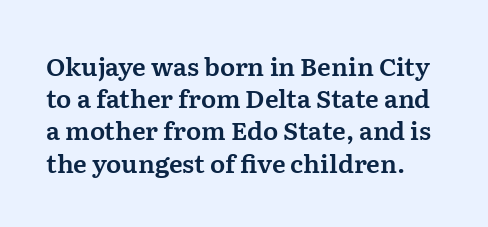
The image shows 25 px text type, upright; set normal line spacing (1.29x), normal letter spacing, not underlined.
